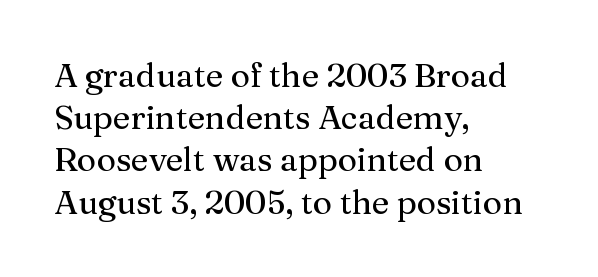
The letters carry serifs — small finishing strokes at the ends of their stems. A typesetter would call this proportional, since set widths differ per character. The passage shown is not underscored anywhere. Tracking here is standard; glyphs follow each other at the usual distance. Line beginnings align vertically; line endings do not. Rendered with straight, roman letterforms.
